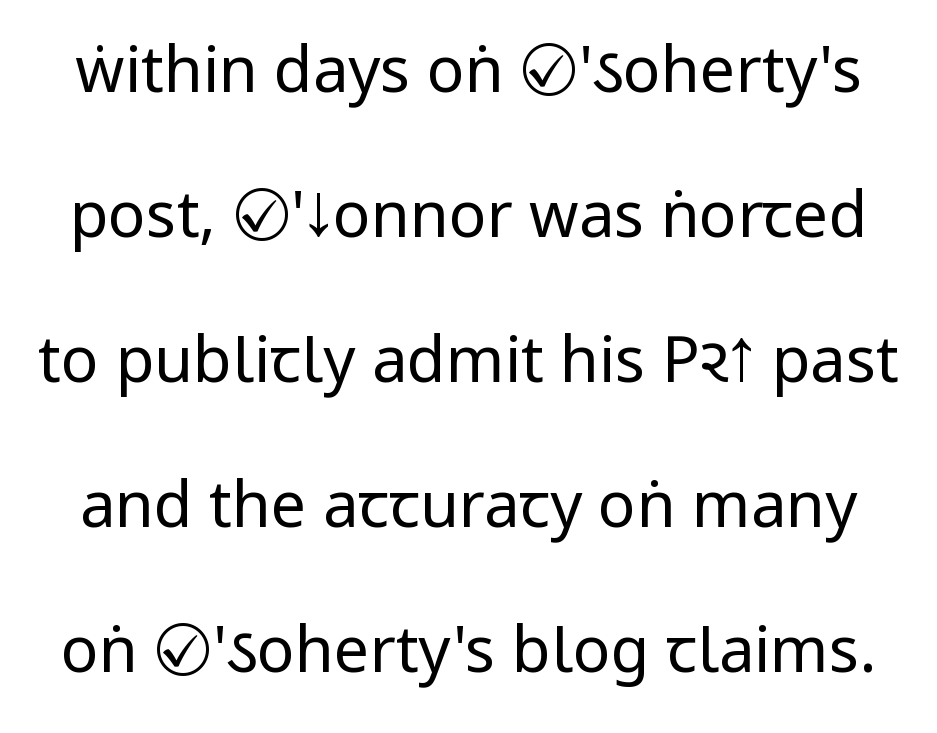
Caption: standard tracking, unaltered. The specimen reads as upright at a glance. The space directly below the letters is spotless. Is there much room between lines? Yes — plenty of vertical air separates them. This sample has the flowing, uneven cadence of proportional lettering. The strokes are not fattened; the text isn't bold.
